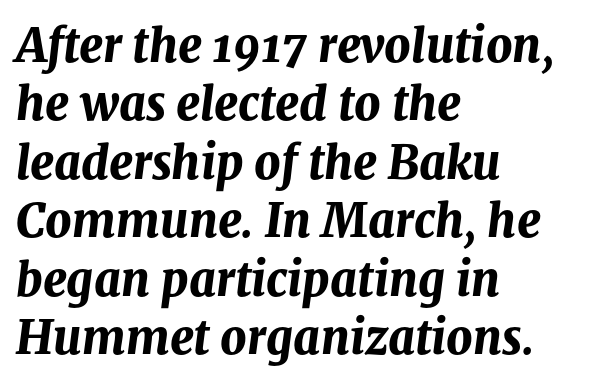
The tracking reads as untouched default to a designer's eye. Leading matches the norm, producing a regular column. Any mark beneath the type? The region is blank. Is the block centered? No — it sits flush against the left margin.
